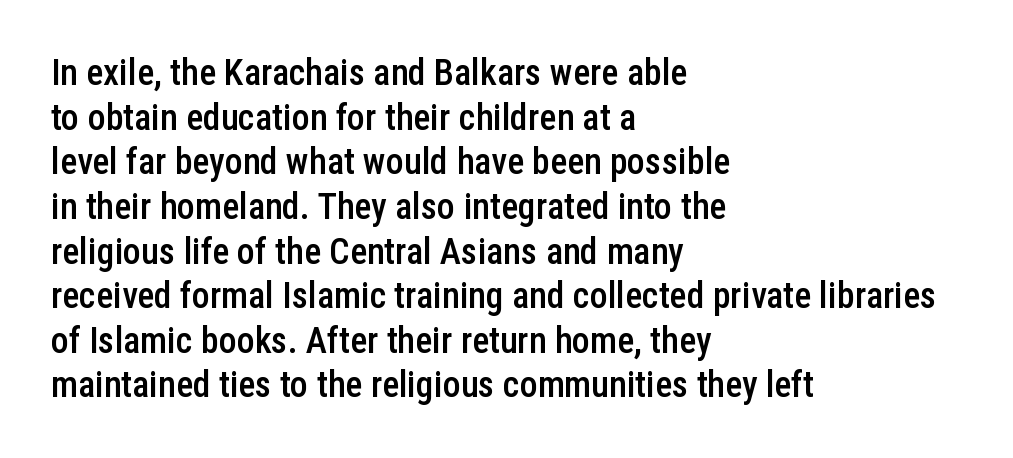
The image shows 36 px semibold, condensed sans-serif type, upright; set left-aligned, line spacing 1.24x, normal letter spacing, not underlined; low stroke contrast and a medium x-height.
